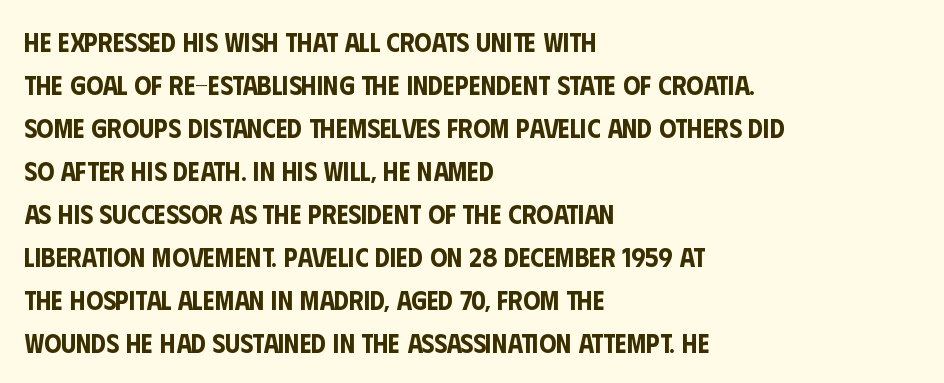
Notice how descenders clear the ascenders below comfortably — that's standard leading. Rendered with straight, roman letterforms. These lines keep a tight, regular rhythm from letter to letter. Only glyphs here, with clear space below each row. Line beginnings align vertically; line endings do not.
